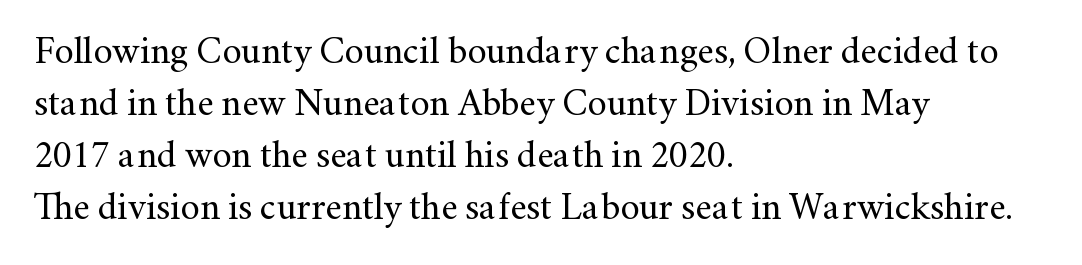
The image shows 38 px regular-weight serif type, upright; set left-aligned, normal line spacing (1.37x), normal letter spacing, not underlined; medium stroke contrast and a small x-height.
